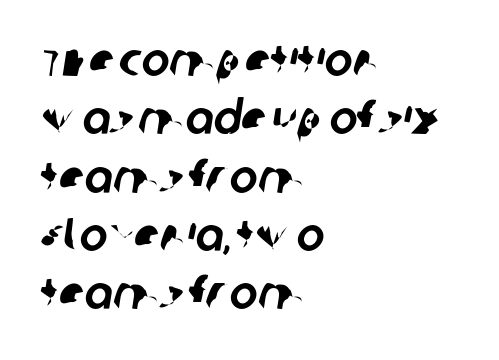
{"serif": "no", "width": "normal", "stroke_contrast": "low", "x_height": "large", "monospaced": "no", "underline": "no", "align": "left", "line_spacing_ratio": 1.24, "letter_spacing": "normal", "letter_spacing_em": 0.0, "glyph_px": 47}
